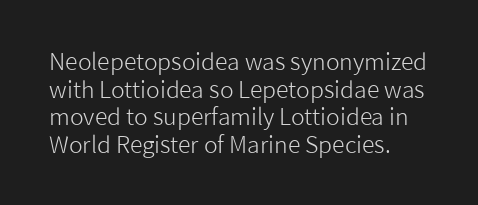
Unlike italic type, these characters show no tilt at all. The string is rendered with underlining switched off. The lines are quadded left. Tracking here is standard; glyphs follow each other at the usual distance. The letters look calm and open, with moderate or lighter stems.
